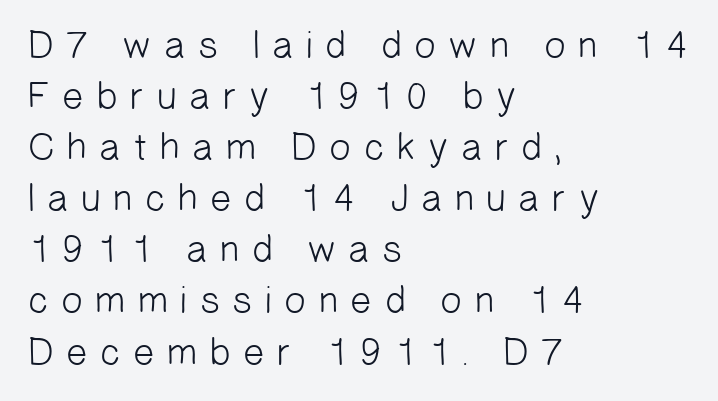
The image shows 39 px light sans-serif type; set left-aligned, normal line spacing (1.31x), unusually wide letter spacing (+0.27 em), not underlined; low stroke contrast and a medium x-height.
